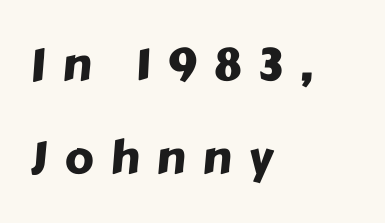
{"serif": "no", "width": "normal", "stroke_contrast": "low", "x_height": "medium", "monospaced": "no", "underline": "no", "align": "left", "line_spacing": "loose", "line_spacing_ratio": 2.06, "letter_spacing": "wide", "letter_spacing_em": 0.38, "glyph_px": 45}
